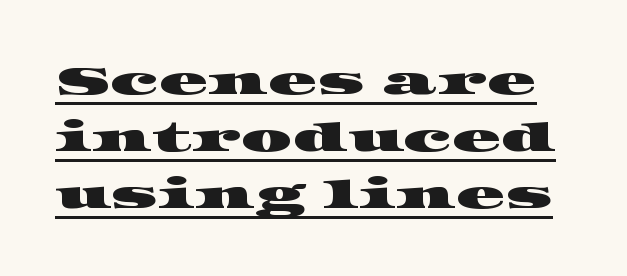
The image shows 40 px wide serif type; set normal line spacing (1.43x), normal letter spacing, underlined; high stroke contrast and a large x-height.
